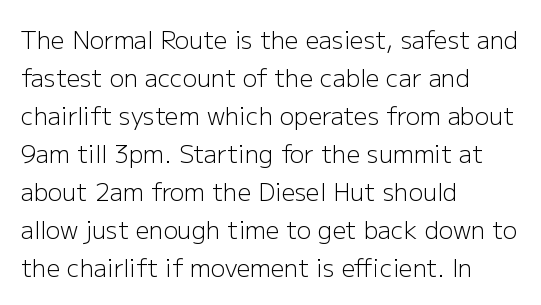
Caption: standard tracking, unaltered. How would I describe the line gaps? Plain and ordinary. Notice how the stems are strictly vertical — no italics here. The typeface has the unassuming heft of standard copy or less. The lines are quadded left.
